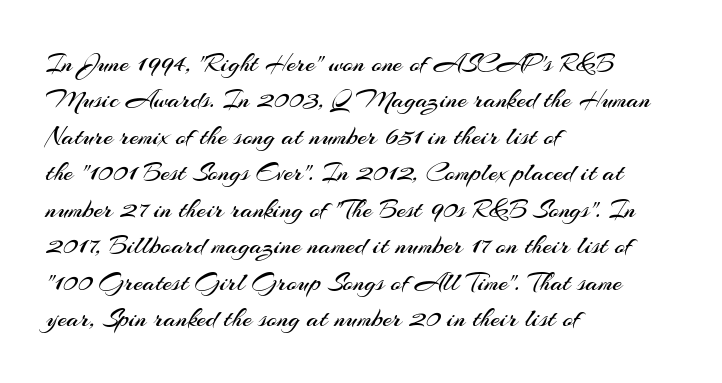
Reading down the column, the eye jumps a familiar distance to each next line. The typesetting does not lean heavy: it is not bold. Horizontal alignment here is leftward, the default for most running prose. The space directly below the letters is spotless. Glyph-to-glyph distance matches everyday printed text.
